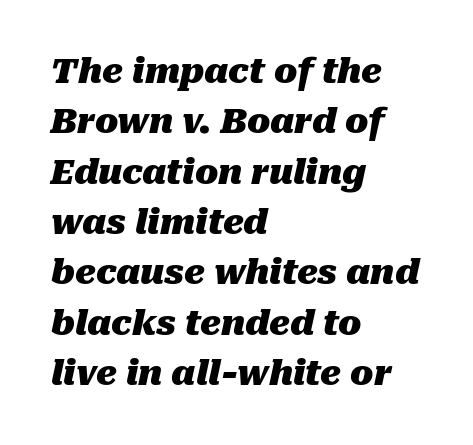
{"italic": "yes", "lean": "right", "slant_degrees": 10, "bold": "yes", "weight": "heavy", "width": "normal", "stroke_contrast": "medium", "x_height": "medium", "monospaced": "no", "underline": "no", "align": "left", "line_spacing": "normal", "line_spacing_ratio": 1.48, "letter_spacing": "normal", "letter_spacing_em": 0.0, "glyph_px": 34}
